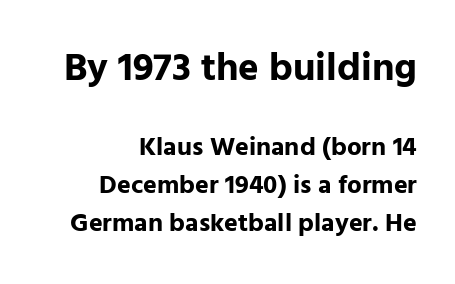
The image shows 39 px bold sans-serif type, upright; set right-aligned, normal line spacing (1.47x), normal letter spacing, not underlined; the first (top) block is 1.5x larger; low stroke contrast and a medium x-height.
